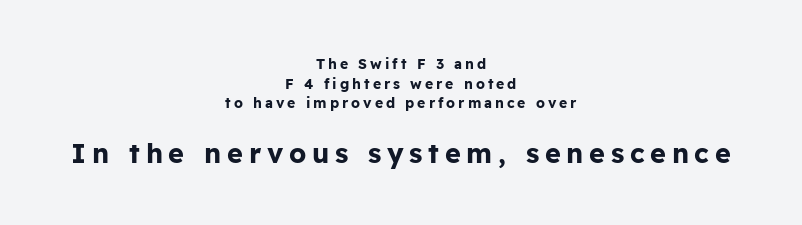
Q: Is the text bold? A: Yes.
Q: Is the text italic (slanted)? A: No, it is upright.
Q: Is the text underlined? A: No.
Q: How is the paragraph aligned? A: Centered.
Q: Is the spacing between letters normal or unusually wide? A: Unusually wide.
Q: Is the spacing between lines tight, normal or loose? A: Normal.
Q: Which block of text is set in a larger size, the first (top) or the second (bottom)? A: The second (bottom) one.
